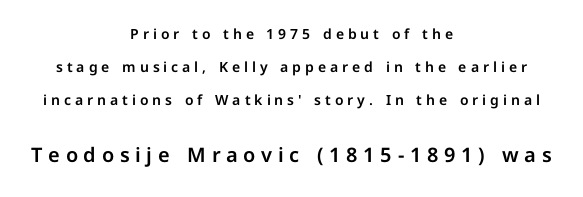
The image shows 20 px text type, upright; set centered, loose line spacing (2.36x), unusually wide letter spacing (+0.28 em), not underlined; the second (bottom) block is 1.43x larger.
